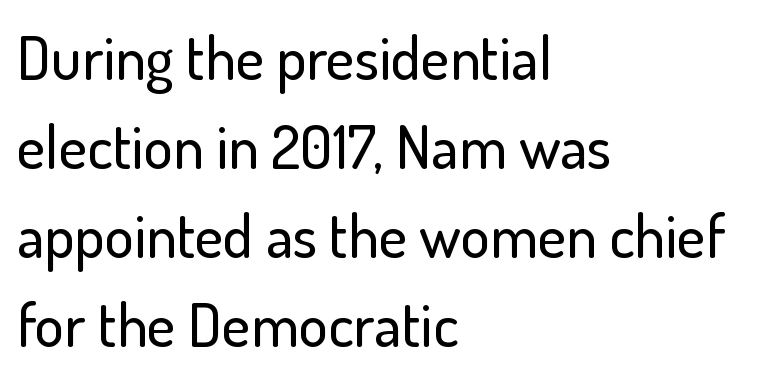
Q: Is the text italic (slanted)? A: No, it is upright.
Q: Is the typeface a serif or a sans-serif typeface? A: Sans-serif.
Q: Is the text underlined? A: No.
Q: How is the paragraph aligned? A: Left-aligned.
Q: Is the spacing between letters normal or unusually wide? A: Normal.
Q: Is the spacing between lines tight, normal or loose? A: Normal.
Q: Width (condensed, normal, or wide)? A: Normal.
Q: Stroke contrast? A: Low.
Q: x-height? A: Small.
Q: Monospaced? A: No.
